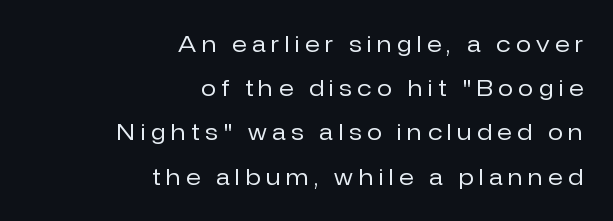
{"italic": "no", "bold": "no", "underline": "no", "align": "right", "line_spacing": "loose", "line_spacing_ratio": 2.01, "letter_spacing": "wide", "letter_spacing_em": 0.25, "glyph_px": 22}
